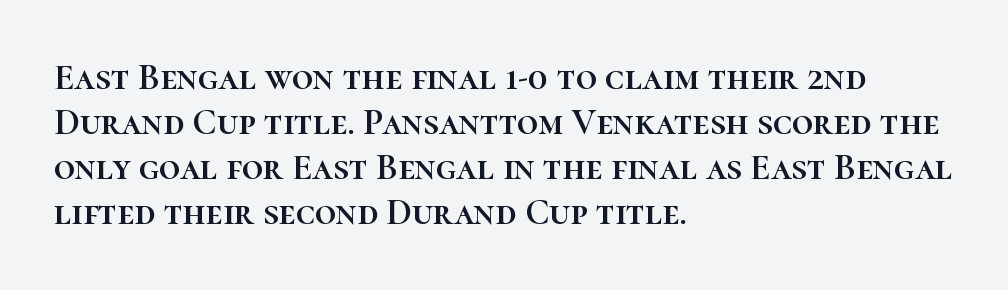
The image shows 37 px text type, upright; set left-aligned, line spacing 1.22x, normal letter spacing, not underlined; high stroke contrast and a medium x-height.
